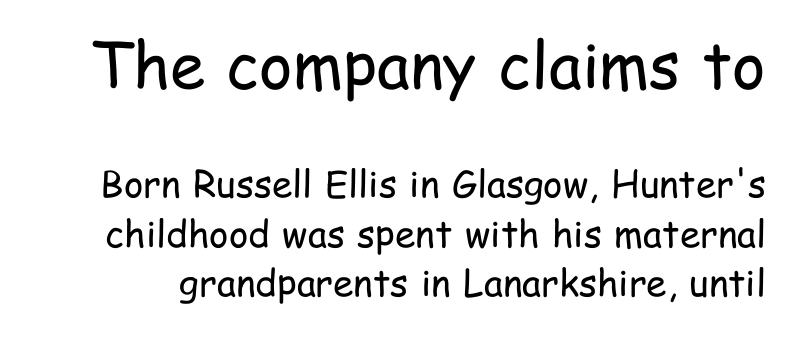
{"serif": "no", "italic": "no", "bold": "no", "weight": "regular", "width": "condensed", "stroke_contrast": "low", "x_height": "medium", "monospaced": "no", "underline": "no", "line_spacing": "normal", "line_spacing_ratio": 1.34, "letter_spacing": "normal", "letter_spacing_em": 0.0, "larger_block": "first", "size_ratio": 1.73, "glyph_px": 64}
